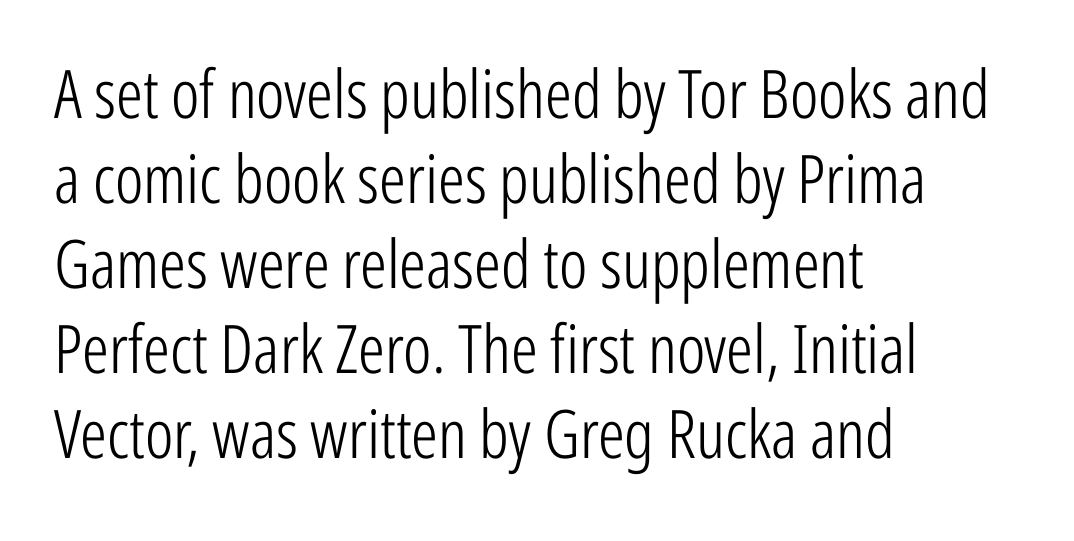
{"serif": "no", "italic": "no", "bold": "no", "weight": "light", "width": "condensed", "stroke_contrast": "low", "x_height": "medium", "monospaced": "no", "underline": "no", "align": "left", "line_spacing": "normal", "line_spacing_ratio": 1.27, "letter_spacing": "normal", "letter_spacing_em": 0.0, "glyph_px": 67}
